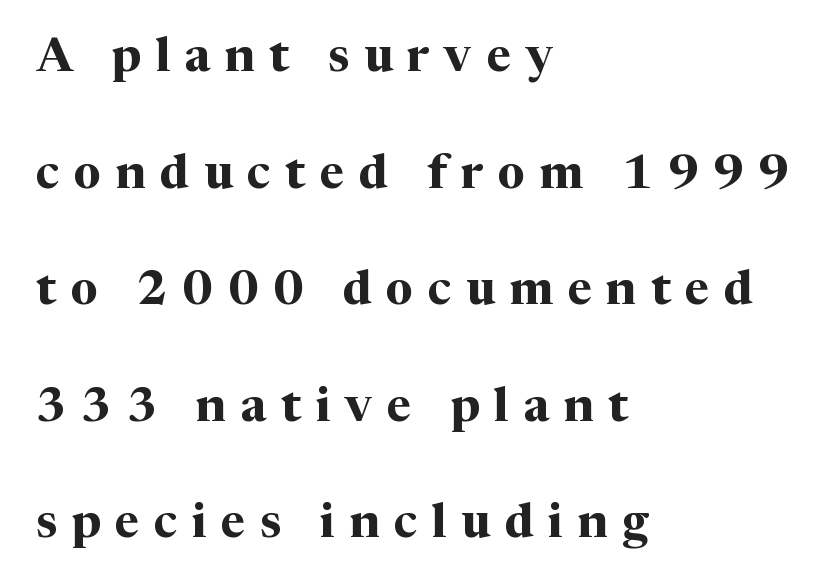
{"serif": "yes", "italic": "no", "bold": "yes", "weight": "bold", "width": "normal", "stroke_contrast": "medium", "x_height": "medium", "monospaced": "no", "underline": "no", "align": "left", "line_spacing": "loose", "line_spacing_ratio": 2.48, "letter_spacing": "wide", "letter_spacing_em": 0.31, "glyph_px": 47}
